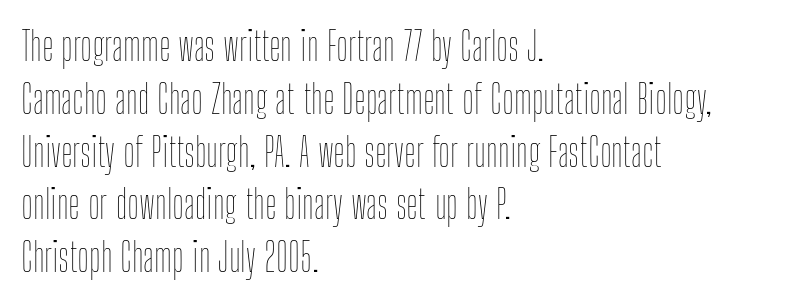
The image shows 40 px thin, condensed type, upright; set left-aligned, normal line spacing (1.32x), normal letter spacing, not underlined; low stroke contrast and a medium x-height.
